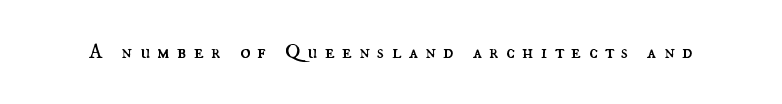
{"italic": "no", "bold": "no", "underline": "no", "letter_spacing": "wide", "letter_spacing_em": 0.34, "glyph_px": 21}
